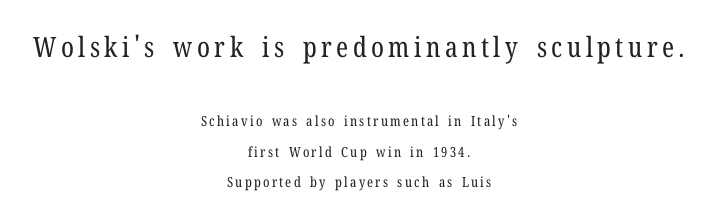
The image shows 28 px regular-weight, condensed serif type, upright; set centered, loose line spacing (2.17x), not underlined; the first (top) block is 2.0x larger; low stroke contrast and a medium x-height.
